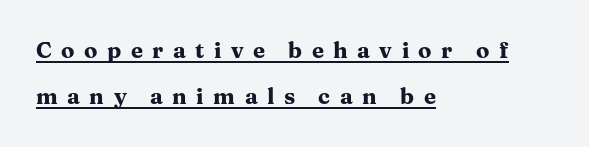
The image shows 22 px bold type, upright; set left-aligned, loose line spacing (2.1x), unusually wide letter spacing (+0.43 em), underlined.
